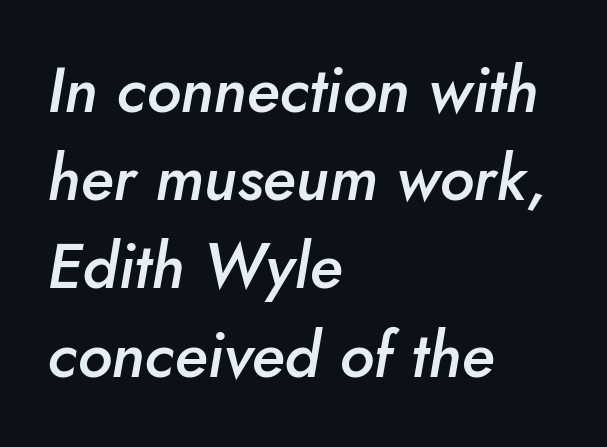
Q: Is the text bold? A: Semi-bold.
Q: Is the text italic (slanted)? A: Yes, it leans right by about 10 degrees.
Q: Is the text underlined? A: No.
Q: How is the paragraph aligned? A: Left-aligned.
Q: Is the spacing between letters normal or unusually wide? A: Normal.
Q: Is the spacing between lines tight, normal or loose? A: Normal.
Q: Width (condensed, normal, or wide)? A: Normal.
Q: Stroke contrast? A: Low.
Q: x-height? A: Small.
Q: Monospaced? A: No.
